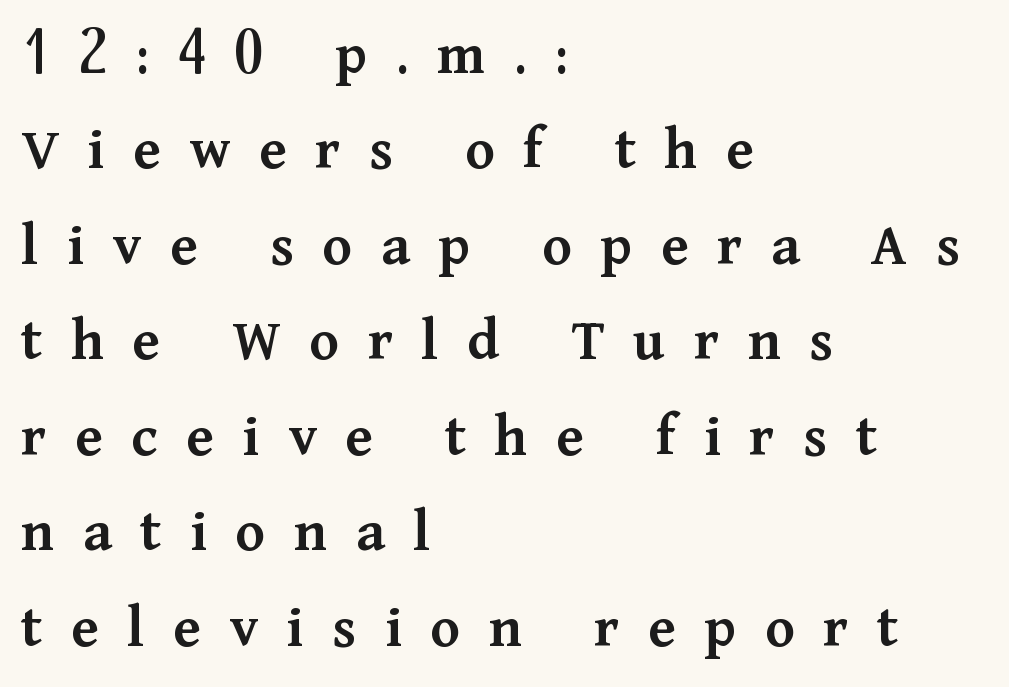
Q: Is the text bold? A: Semi-bold.
Q: Is the text italic (slanted)? A: No, it is upright.
Q: Is the typeface a serif or a sans-serif typeface? A: Serif.
Q: Is the text underlined? A: No.
Q: How is the paragraph aligned? A: Left-aligned.
Q: Is the spacing between letters normal or unusually wide? A: Unusually wide.
Q: Is the spacing between lines tight, normal or loose? A: Normal.
Q: Width (condensed, normal, or wide)? A: Normal.
Q: Stroke contrast? A: Medium.
Q: x-height? A: Medium.
Q: Monospaced? A: No.
